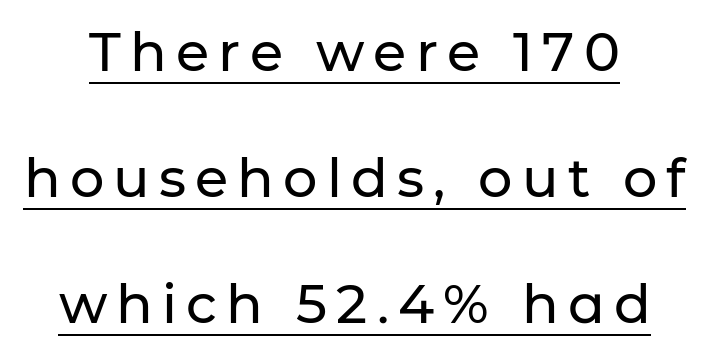
The image shows 54 px sans-serif type, upright; set loose line spacing (2.33x), underlined; low stroke contrast and a medium x-height.
